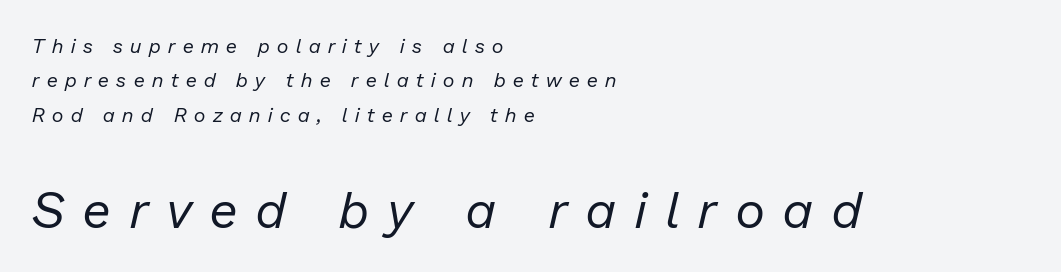
Q: Is the text bold? A: No.
Q: Is the text italic (slanted)? A: Yes, it leans right by about 13 degrees.
Q: Is the text underlined? A: No.
Q: How is the paragraph aligned? A: Left-aligned.
Q: Is the spacing between letters normal or unusually wide? A: Unusually wide.
Q: Which block of text is set in a larger size, the first (top) or the second (bottom)? A: The second (bottom) one.
Q: Width (condensed, normal, or wide)? A: Normal.
Q: Stroke contrast? A: Low.
Q: x-height? A: Medium.
Q: Monospaced? A: No.
